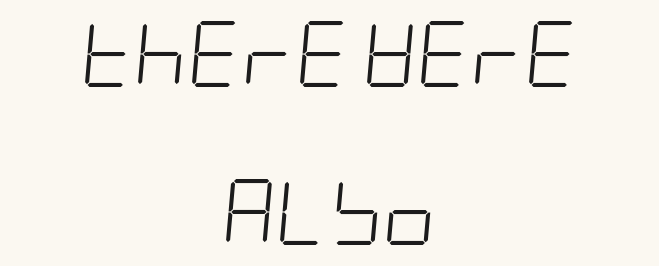
Q: Is the text bold? A: No.
Q: Is the text italic (slanted)? A: Yes, it leans right by about 5 degrees.
Q: Is the text underlined? A: No.
Q: How is the paragraph aligned? A: Centered.
Q: Is the spacing between letters normal or unusually wide? A: Normal.
Q: Is the spacing between lines tight, normal or loose? A: Loose.
Q: Width (condensed, normal, or wide)? A: Condensed.
Q: Stroke contrast? A: Low.
Q: x-height? A: Large.
